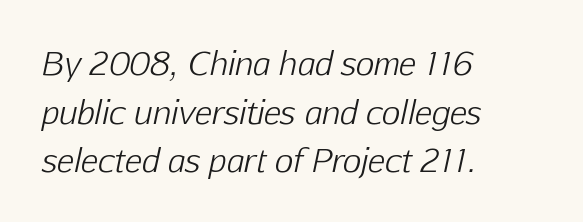
Q: Is the text bold? A: No.
Q: Is the text italic (slanted)? A: Yes, it leans right by about 12 degrees.
Q: Is the text underlined? A: No.
Q: How is the paragraph aligned? A: Left-aligned.
Q: Is the spacing between letters normal or unusually wide? A: Normal.
Q: Is the spacing between lines tight, normal or loose? A: Normal.
Q: Width (condensed, normal, or wide)? A: Normal.
Q: Stroke contrast? A: Low.
Q: x-height? A: Medium.
Q: Monospaced? A: No.
